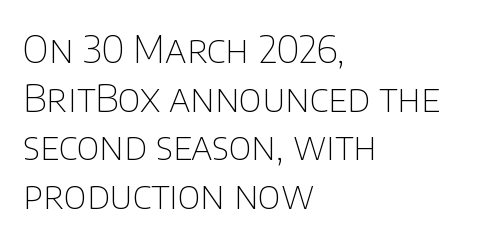
Q: Is the text bold? A: No.
Q: Is the text italic (slanted)? A: No, it is upright.
Q: Is the typeface a serif or a sans-serif typeface? A: Sans-serif.
Q: Is the text underlined? A: No.
Q: How is the paragraph aligned? A: Left-aligned.
Q: Is the spacing between letters normal or unusually wide? A: Normal.
Q: Is the spacing between lines tight, normal or loose? A: Normal.
Q: Width (condensed, normal, or wide)? A: Normal.
Q: Stroke contrast? A: Low.
Q: x-height? A: Large.
Q: Monospaced? A: No.
